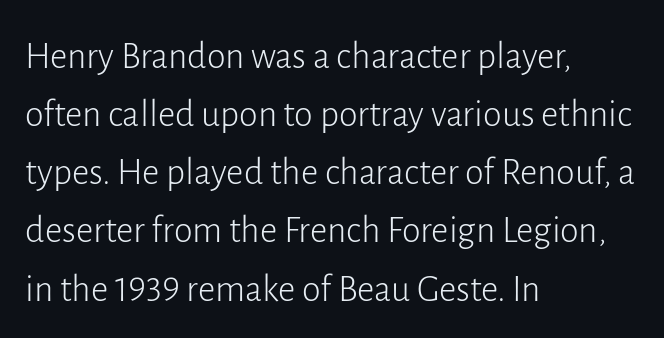
The image shows 38 px light sans-serif type, upright; set left-aligned, normal line spacing (1.53x), normal letter spacing, not underlined; low stroke contrast and a medium x-height.
